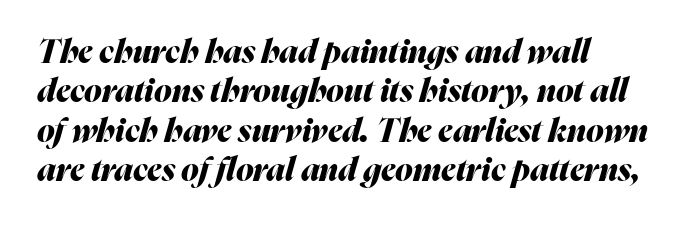
Q: Is the text bold? A: Yes.
Q: Is the text italic (slanted)? A: Yes, it leans right by about 16 degrees.
Q: Is the text underlined? A: No.
Q: How is the paragraph aligned? A: Left-aligned.
Q: Is the spacing between letters normal or unusually wide? A: Normal.
Q: Width (condensed, normal, or wide)? A: Normal.
Q: Stroke contrast? A: Medium.
Q: x-height? A: Medium.
Q: Monospaced? A: No.
